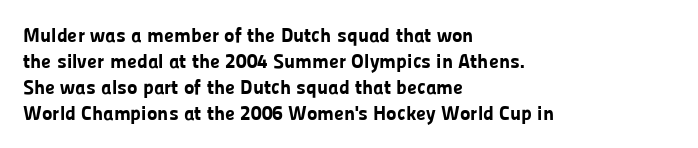
Q: Is the text bold? A: Yes.
Q: Is the text italic (slanted)? A: No, it is upright.
Q: Is the text underlined? A: No.
Q: How is the paragraph aligned? A: Left-aligned.
Q: Is the spacing between letters normal or unusually wide? A: Normal.
Q: Is the spacing between lines tight, normal or loose? A: Normal.
